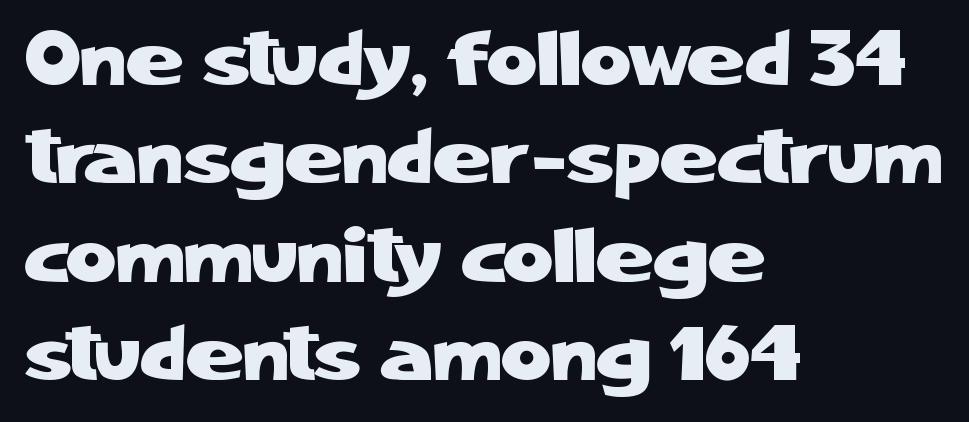
The image shows 78 px sans-serif type, upright; set left-aligned, normal line spacing (1.26x), normal letter spacing, not underlined; low stroke contrast and a medium x-height.
